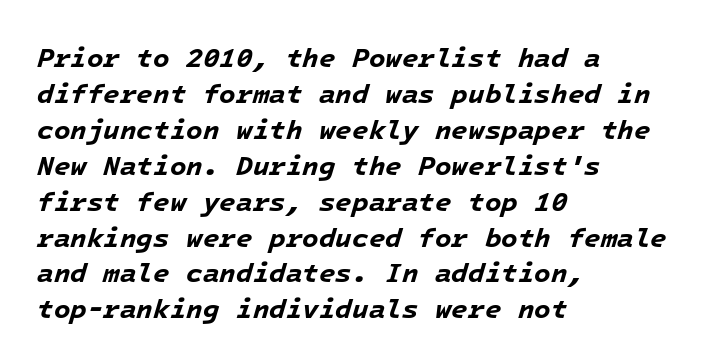
Quick note: italic. Whoever set this chose a conventional vertical rhythm. The letterforms sit shoulder to shoulder at normal distance. What weight is shown? A full bold with thick strokes. Underline: absent.
